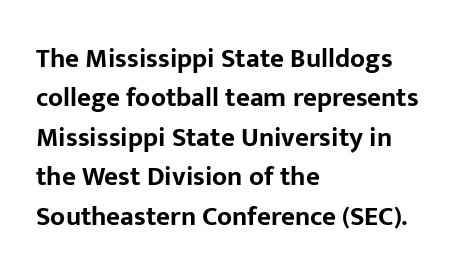
The image shows 27 px bold type, upright; set left-aligned, normal line spacing (1.46x), normal letter spacing, not underlined.
